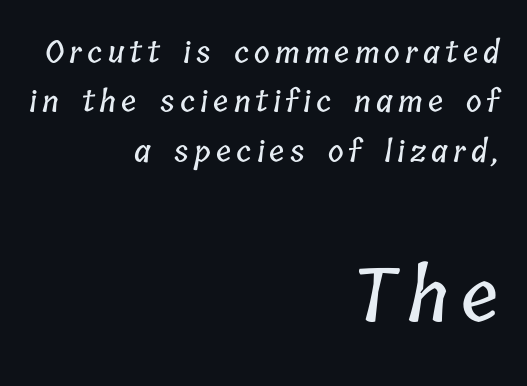
{"width": "condensed", "stroke_contrast": "low", "x_height": "medium", "monospaced": "no", "underline": "no", "align": "right", "line_spacing": "normal", "line_spacing_ratio": 1.65, "larger_block": "second", "size_ratio": 2.47, "glyph_px": 74}
